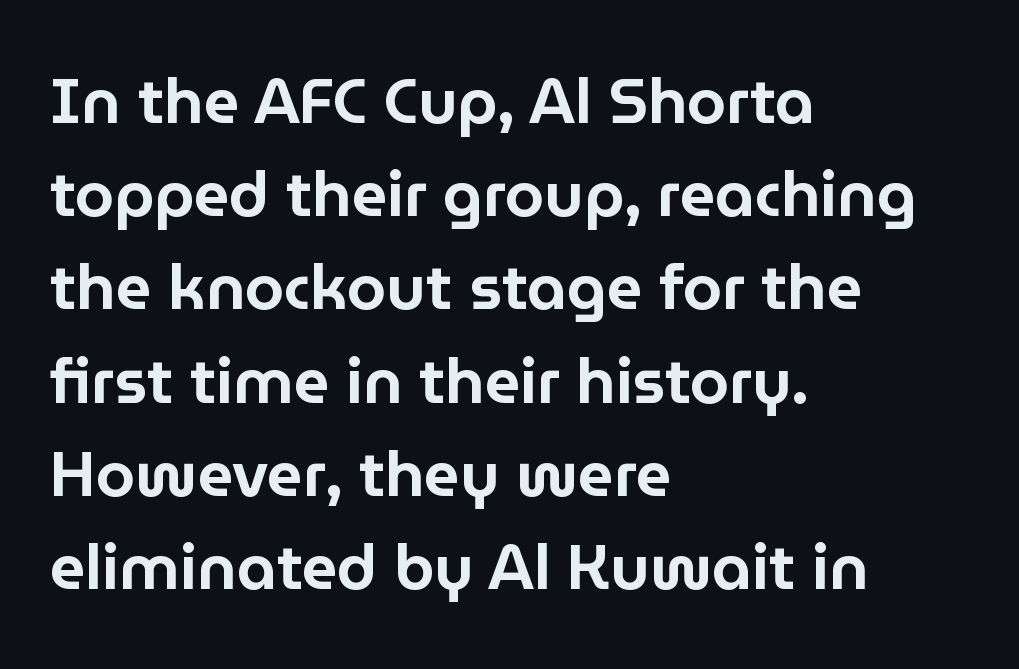
{"serif": "no", "italic": "no", "width": "normal", "stroke_contrast": "low", "x_height": "medium", "monospaced": "no", "underline": "no", "align": "left", "line_spacing": "normal", "line_spacing_ratio": 1.48, "letter_spacing": "normal", "letter_spacing_em": 0.0, "glyph_px": 63}
